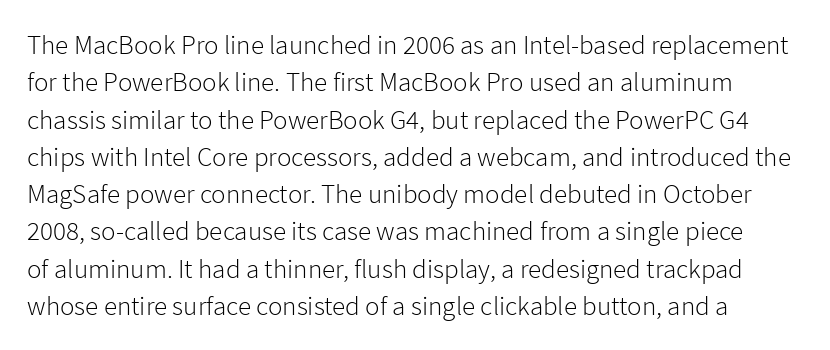
{"italic": "no", "bold": "no", "underline": "no", "line_spacing": "normal", "line_spacing_ratio": 1.38, "letter_spacing": "normal", "letter_spacing_em": 0.0, "glyph_px": 27}
